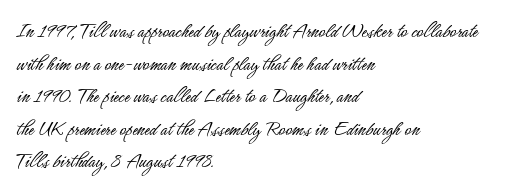
The image shows 22 px text type; set left-aligned, normal line spacing (1.48x), normal letter spacing, not underlined.
